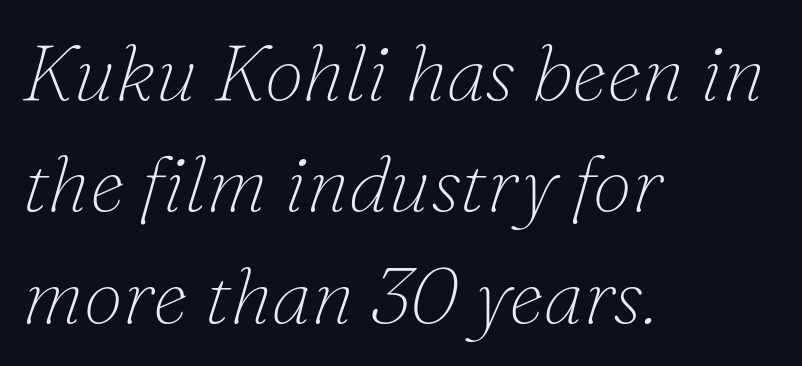
Designer's note — italics engaged. Letterform terminals end in serifs throughout the passage. The paragraph has a hard left edge and a soft right edge. The passage shown is typed in a proportional face where columns would drift. This is not heavy type; no bold has been used.
